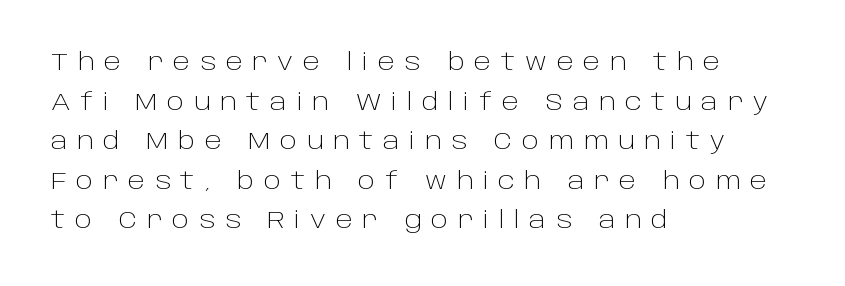
The image shows 23 px text type, upright; set left-aligned, line spacing 1.72x, unusually wide letter spacing (+0.42 em), not underlined.
